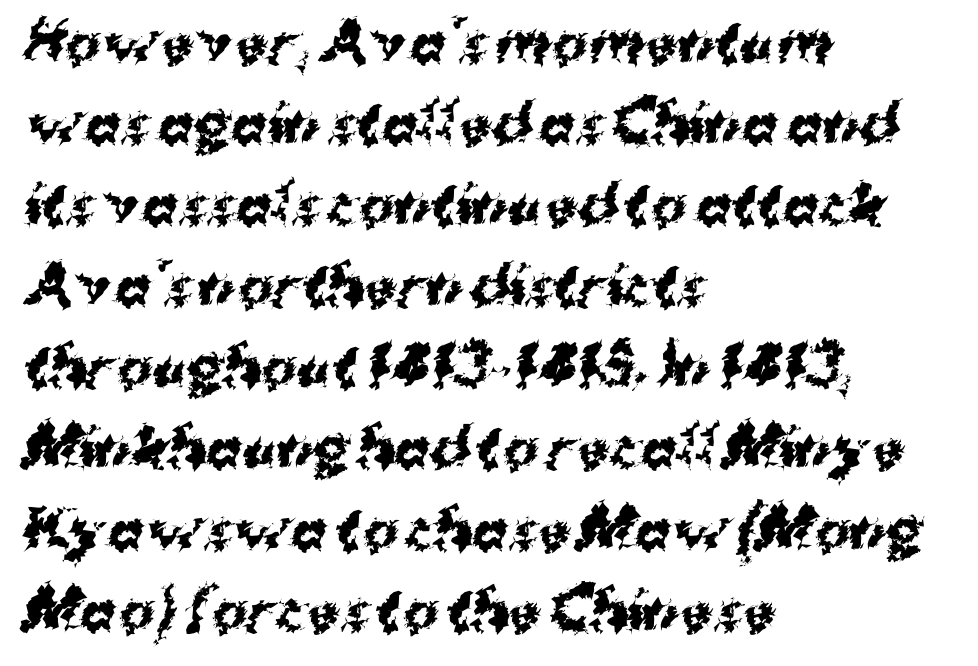
Is the block centered? No — it sits flush against the left margin. To sum up the face: it is a sans, with no serifs. Is this a fixed-width face? No — the glyphs have proportional, varying widths. Is the letter spacing exaggerated? No — it looks like the ordinary default.
